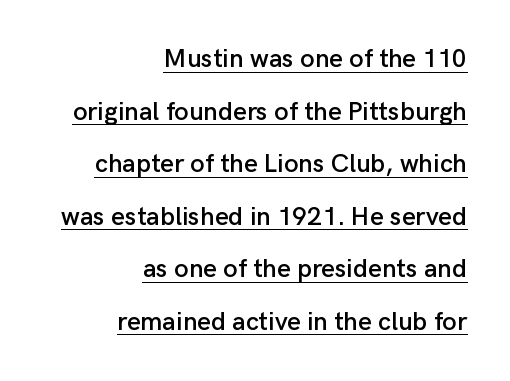
In designer terms, the underline attribute is active on this setting. Line endings align vertically; line beginnings do not. Reading down the column, the eye jumps a long way to each next line. Nope, not italic — everything's standing straight.
